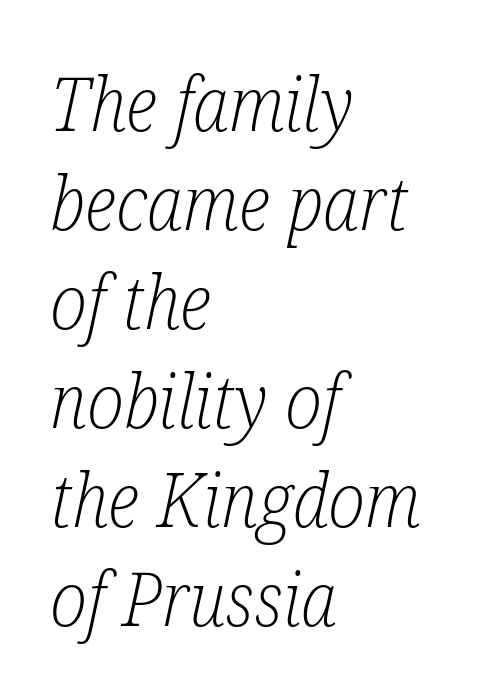
{"serif": "yes", "italic": "yes", "lean": "right", "slant_degrees": 12, "bold": "no", "weight": "light", "width": "condensed", "stroke_contrast": "low", "x_height": "medium", "monospaced": "no", "underline": "no", "align": "left", "line_spacing": "normal", "line_spacing_ratio": 1.32, "letter_spacing": "normal", "letter_spacing_em": 0.0, "glyph_px": 75}
